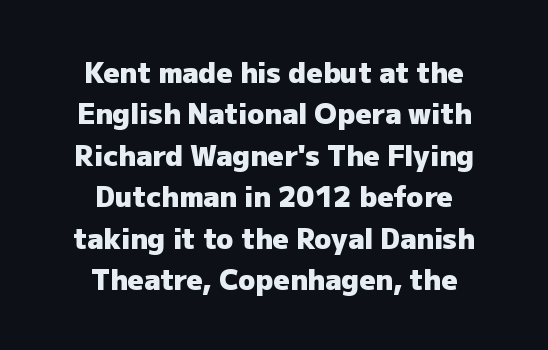
Q: Is the text bold? A: Yes.
Q: Is the text italic (slanted)? A: No, it is upright.
Q: Is the typeface a serif or a sans-serif typeface? A: Sans-serif.
Q: Is the text underlined? A: No.
Q: How is the paragraph aligned? A: Centered.
Q: Is the spacing between letters normal or unusually wide? A: Normal.
Q: Is the spacing between lines tight, normal or loose? A: Normal.
Q: Width (condensed, normal, or wide)? A: Normal.
Q: Stroke contrast? A: Low.
Q: x-height? A: Medium.
Q: Monospaced? A: No.
